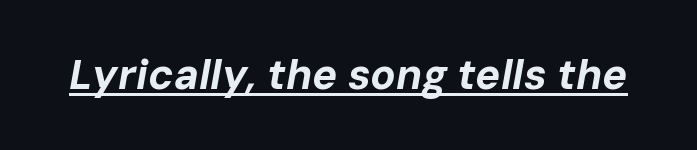
Style check: oblique. This is heavy type, rendered in bold. Here the designer chose a conventional face with non-uniform glyph widths. Between one letter and the next there's only the usual sliver of space. Notice how a bar underscores the lettering throughout.
